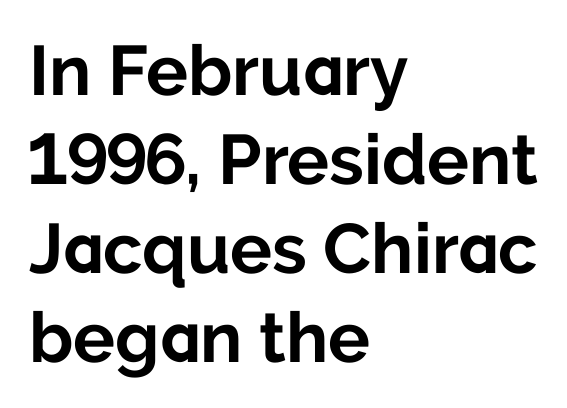
The image shows 70 px bold sans-serif type, upright; set left-aligned, normal line spacing (1.27x), normal letter spacing, not underlined; low stroke contrast and a medium x-height.
